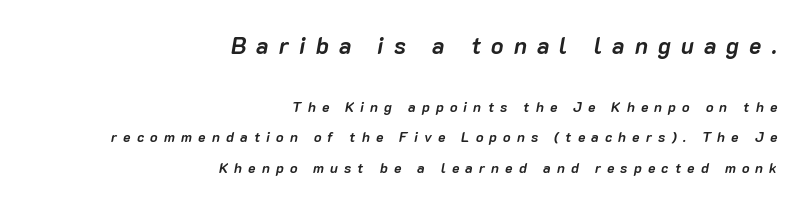
A typesetter would call this heavily tracked-out type. Successive baselines arrive slowly, with a big drop between each. Size hierarchy here favors the leading block over the trailing one. A student would call this right alignment; a typographer would say flush right, rag left. Letters rest on an invisible, unmarked baseline.
